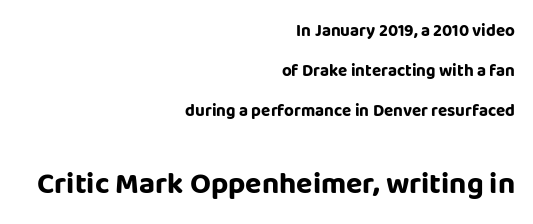
Honestly, the letter spacing is just normal — you wouldn't notice it. Each letter's strokes conclude bluntly, with no projecting serifs. The lines in this sample share a right terminus and differ only in where they begin. A clean baseline with only descenders dipping below it. Typographic density is high because the face is bold.
